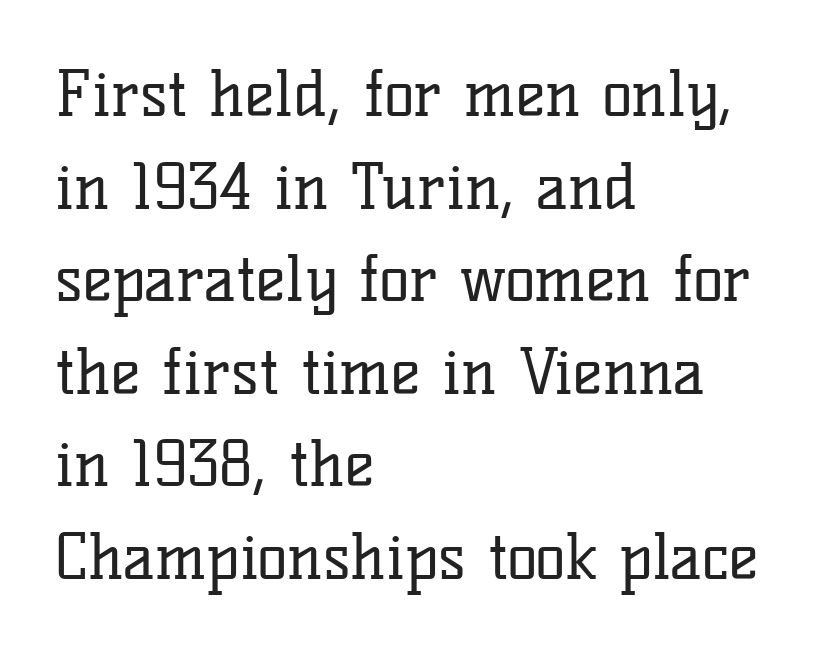
Q: Is the text bold? A: No.
Q: Is the text italic (slanted)? A: No, it is upright.
Q: Is the typeface a serif or a sans-serif typeface? A: Serif.
Q: Is the text underlined? A: No.
Q: How is the paragraph aligned? A: Left-aligned.
Q: Is the spacing between letters normal or unusually wide? A: Normal.
Q: Is the spacing between lines tight, normal or loose? A: Normal.
Q: Width (condensed, normal, or wide)? A: Normal.
Q: Stroke contrast? A: Low.
Q: x-height? A: Medium.
Q: Monospaced? A: No.
